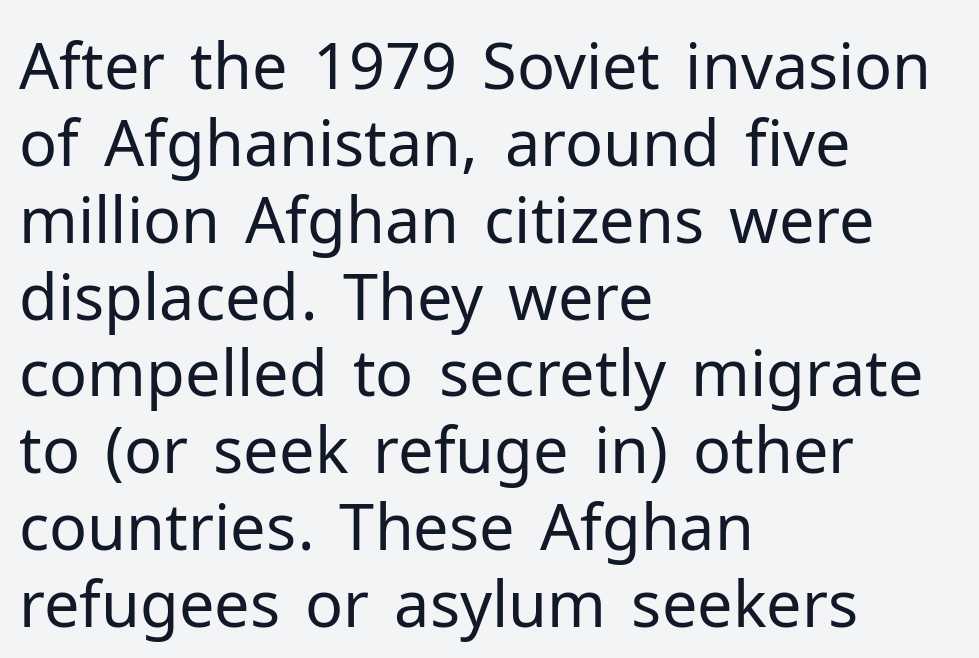
Q: Is the text bold? A: No.
Q: Is the text italic (slanted)? A: No, it is upright.
Q: Is the typeface a serif or a sans-serif typeface? A: Sans-serif.
Q: Is the text underlined? A: No.
Q: How is the paragraph aligned? A: Left-aligned.
Q: Is the spacing between letters normal or unusually wide? A: Normal.
Q: Width (condensed, normal, or wide)? A: Normal.
Q: Stroke contrast? A: Low.
Q: x-height? A: Medium.
Q: Monospaced? A: No.
